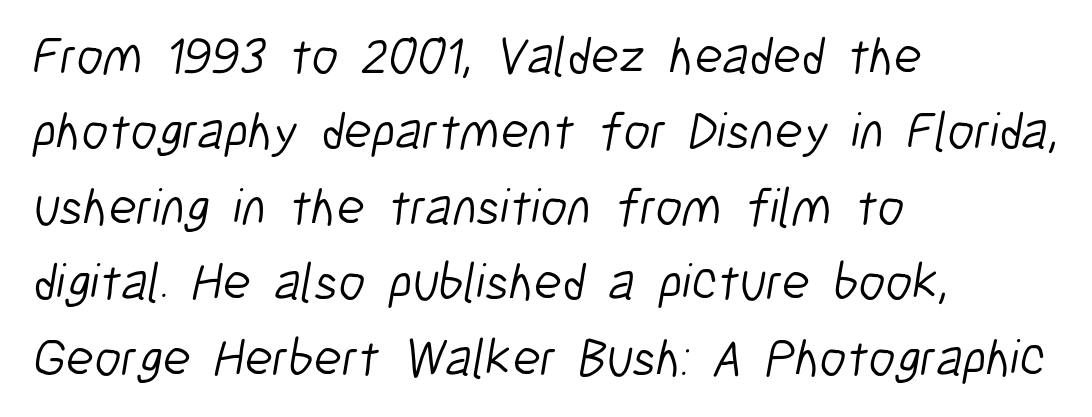
Q: Is the text bold? A: No.
Q: Is the typeface a serif or a sans-serif typeface? A: Sans-serif.
Q: Is the text underlined? A: No.
Q: How is the paragraph aligned? A: Left-aligned.
Q: Is the spacing between letters normal or unusually wide? A: Normal.
Q: Is the spacing between lines tight, normal or loose? A: Normal.
Q: Width (condensed, normal, or wide)? A: Condensed.
Q: Stroke contrast? A: Low.
Q: x-height? A: Medium.
Q: Monospaced? A: No.
